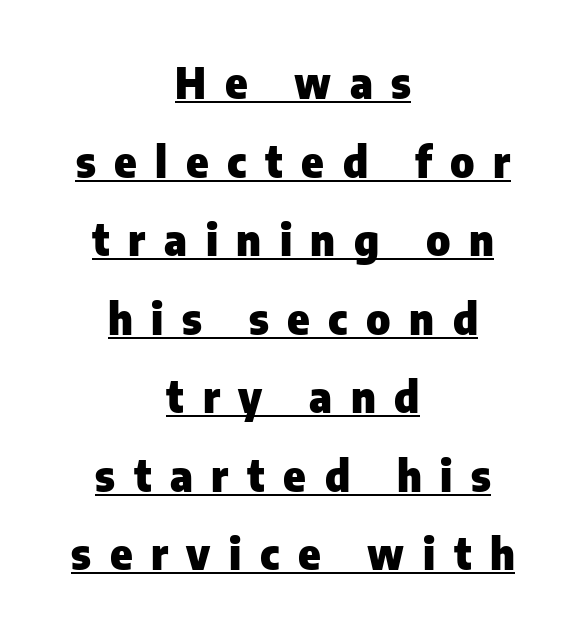
The image shows 42 px heavy sans-serif type, upright; set centered, line spacing 1.87x, unusually wide letter spacing (+0.44 em), underlined; low stroke contrast and a medium x-height.
